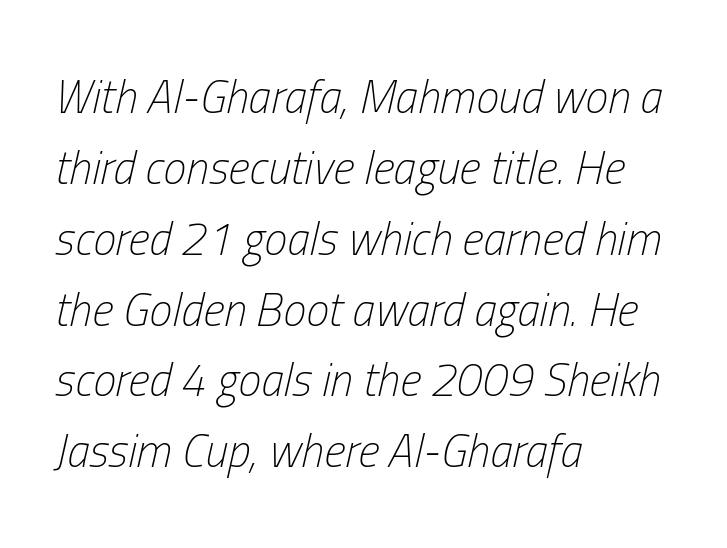
{"italic": "yes", "lean": "right", "slant_degrees": 13, "bold": "no", "weight": "light", "width": "condensed", "stroke_contrast": "low", "x_height": "medium", "monospaced": "no", "underline": "no", "align": "left", "line_spacing": "normal", "line_spacing_ratio": 1.54, "letter_spacing": "normal", "letter_spacing_em": 0.0, "glyph_px": 46}
